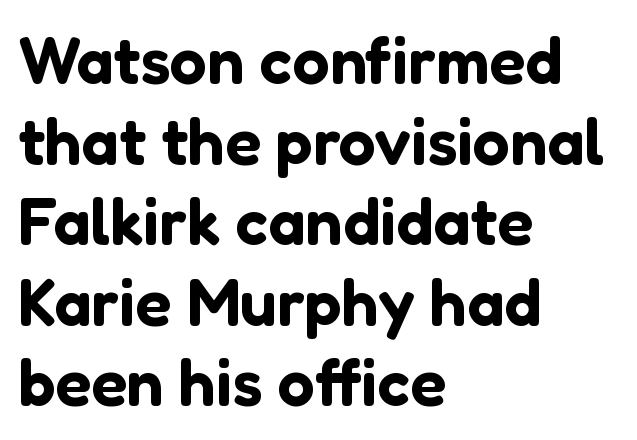
The image shows 66 px sans-serif type, upright; set left-aligned, line spacing 1.22x, normal letter spacing, not underlined; low stroke contrast and a medium x-height.
